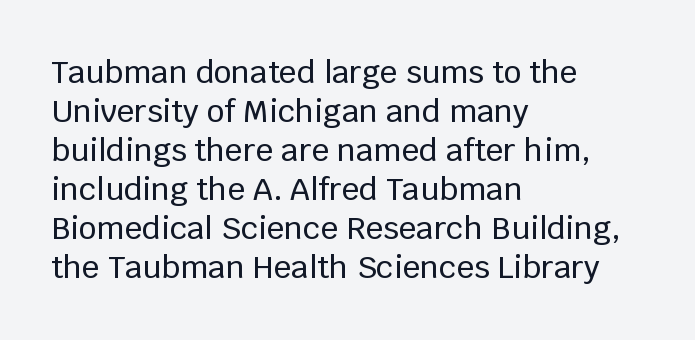
Looks like regular typesetting: each glyph gets only the width it needs. Font category for this specimen: sans-serif. Underlining? Definitely not there. Between one letter and the next there's only the usual sliver of space. It's the straight-up-and-down kind of type. Notice how the passage keeps a crisp vertical edge on the left only.
